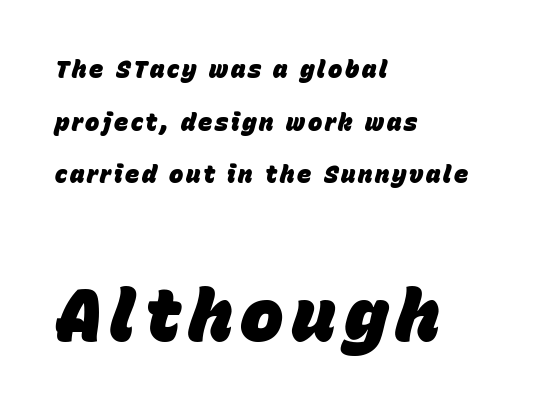
{"italic": "yes", "lean": "right", "slant_degrees": 15, "bold": "yes", "weight": "heavy", "width": "normal", "stroke_contrast": "low", "x_height": "large", "monospaced": "no", "underline": "no", "align": "left", "line_spacing": "loose", "line_spacing_ratio": 2.19, "larger_block": "second", "size_ratio": 3.04, "glyph_px": 73}
